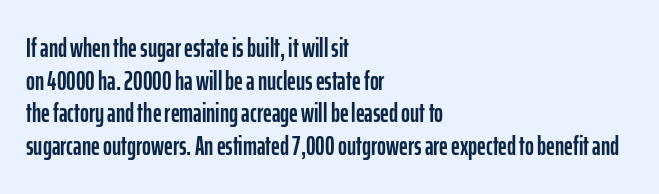
Words float on clear page, feet unadorned. Words appear dense and cohesive because spacing is normal. The lettering holds an erect, upright posture throughout. If you drew a ruler down the left edge, every line would touch it.
